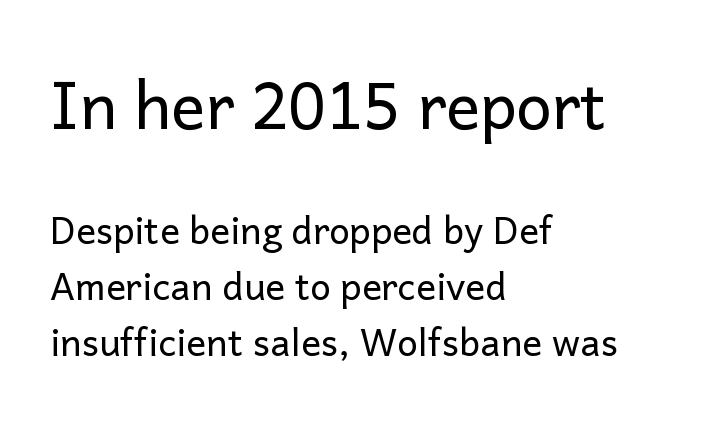
The image shows 64 px regular-weight sans-serif type, upright; set left-aligned, normal line spacing (1.51x), normal letter spacing, not underlined; the first (top) block is 1.73x larger; low stroke contrast and a medium x-height.
